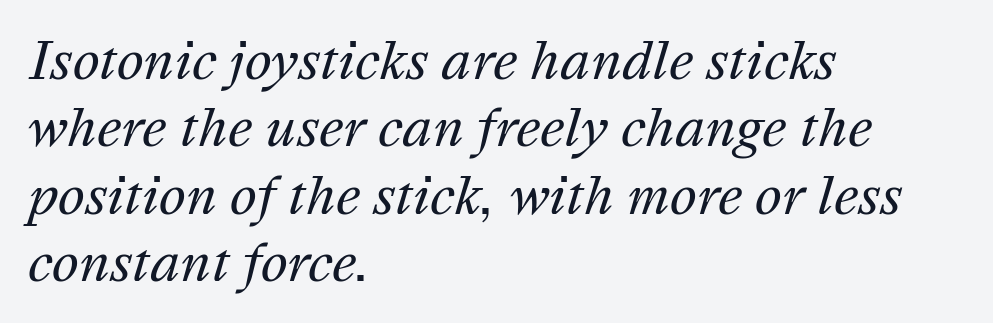
Does extra space separate the letters? No, they use regular spacing. The paragraph has a hard left edge and a soft right edge. The face used here has a pronounced slope to its letters. A clean baseline with only descenders dipping below it.
